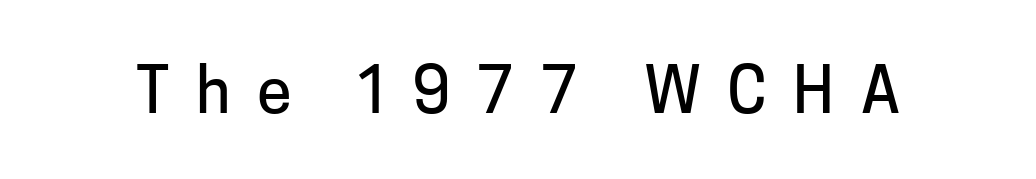
Q: Is the text italic (slanted)? A: No, it is upright.
Q: Is the typeface a serif or a sans-serif typeface? A: Sans-serif.
Q: Is the text underlined? A: No.
Q: Is the spacing between letters normal or unusually wide? A: Unusually wide.
Q: Width (condensed, normal, or wide)? A: Normal.
Q: Stroke contrast? A: Low.
Q: x-height? A: Medium.
Q: Monospaced? A: No.
